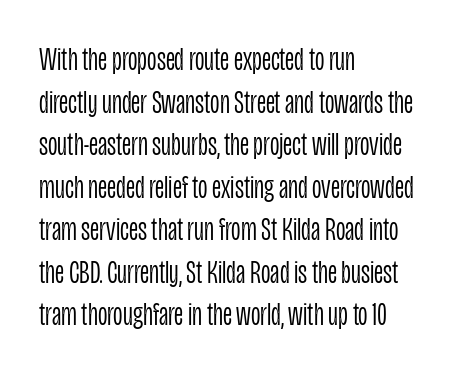
Q: Is the text bold? A: No.
Q: Is the text italic (slanted)? A: No, it is upright.
Q: Is the typeface a serif or a sans-serif typeface? A: Sans-serif.
Q: Is the text underlined? A: No.
Q: How is the paragraph aligned? A: Left-aligned.
Q: Is the spacing between letters normal or unusually wide? A: Normal.
Q: Is the spacing between lines tight, normal or loose? A: Normal.
Q: Width (condensed, normal, or wide)? A: Condensed.
Q: Stroke contrast? A: Low.
Q: x-height? A: Large.
Q: Monospaced? A: No.
